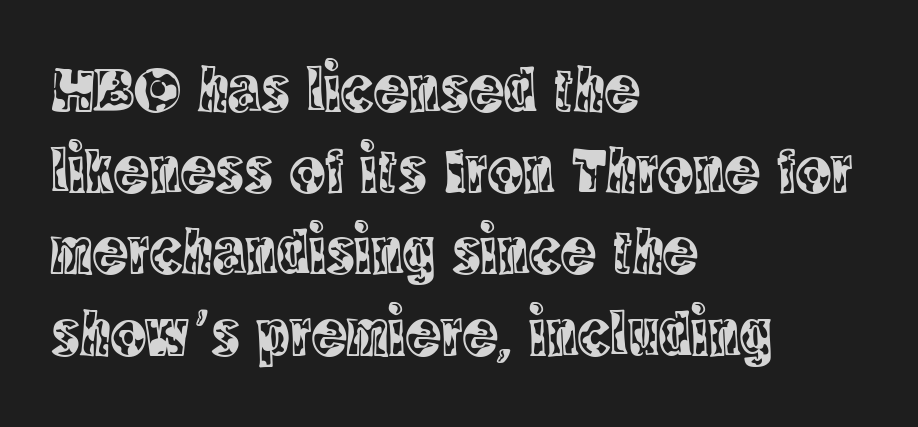
Examine the stroke ends and you'll spot serifs. Casual observation: everything's shoved over to the left. This sample has the flowing, uneven cadence of proportional lettering. Italic? Not at all — the glyphs are vertical.
